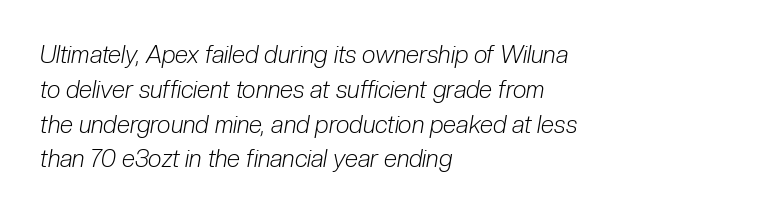
Words float on clear page, feet unadorned. Interline gaps are of average width in this sample. In CSS terms this would be text-align: left. How are the letters spaced? Ordinarily, with no added tracking.
